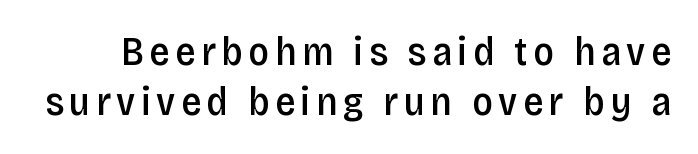
Has an underline been added? It has not. The text was rendered using a sans face with plain stroke endings. The sample has been set in demibold, a notch under bold. Looks like regular typesetting: each glyph gets only the width it needs. Characters remain perfectly vertical along every line. Vertically, the passage feels balanced, rows spaced as you'd expect.
